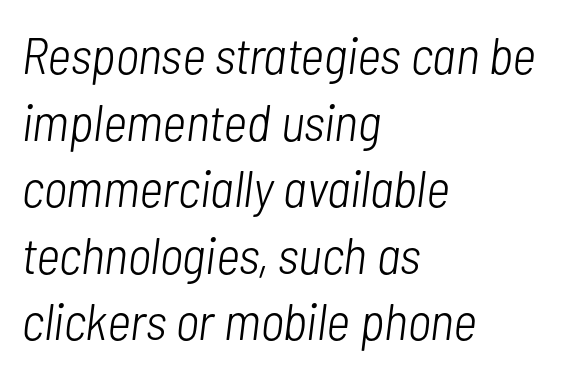
If you drew a ruler down the left edge, every line would touch it. Heaviness? Minimal to ordinary, like unemphasized prose. A typesetter would call this proportional, since set widths differ per character. The whole block is typeset with a tilt. The tracking reads as untouched default to a designer's eye. Rows of type keep a routine distance in the vertical direction.
